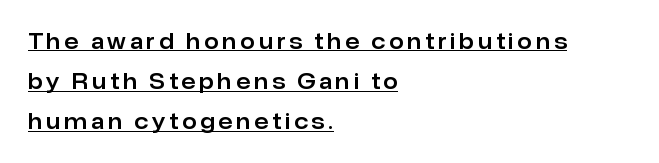
Q: Is the text italic (slanted)? A: No, it is upright.
Q: Is the text underlined? A: Yes.
Q: How is the paragraph aligned? A: Left-aligned.
Q: Is the spacing between lines tight, normal or loose? A: Loose.
